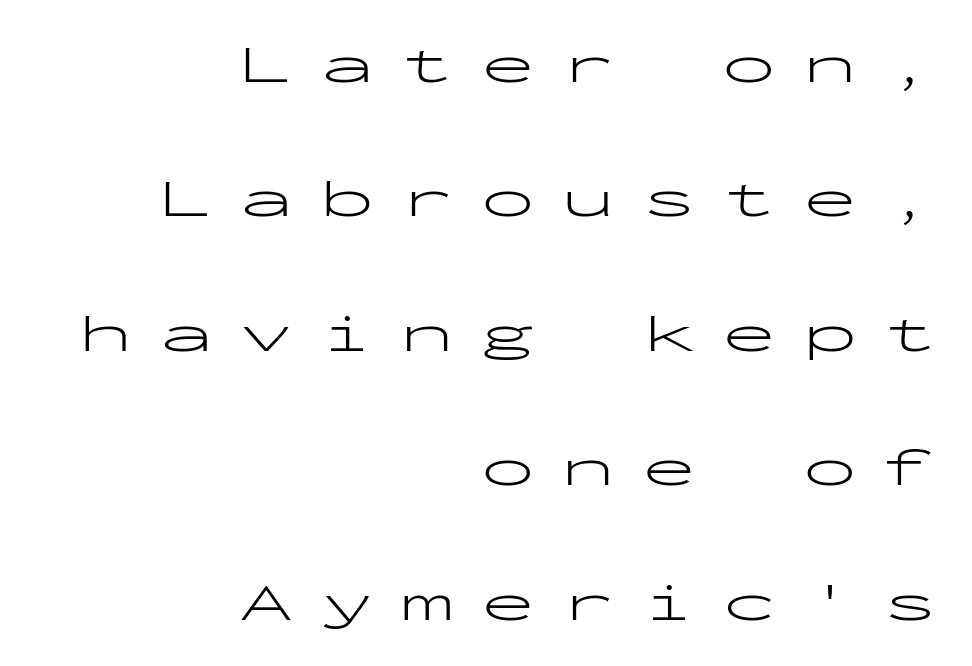
The image shows 54 px light, wide sans-serif type, upright, monospaced; set right-aligned, loose line spacing (2.49x), unusually wide letter spacing (+0.49 em), not underlined; low stroke contrast and a medium x-height.
